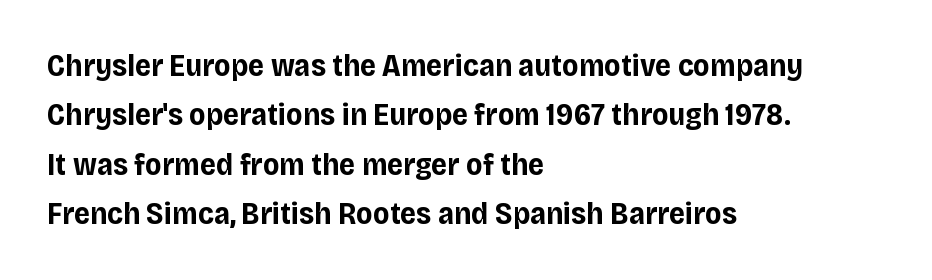
{"serif": "no", "italic": "no", "bold": "yes", "weight": "bold", "width": "normal", "stroke_contrast": "low", "x_height": "large", "monospaced": "no", "underline": "no", "align": "left", "line_spacing": "normal", "line_spacing_ratio": 1.59, "letter_spacing": "normal", "letter_spacing_em": 0.0, "glyph_px": 31}
